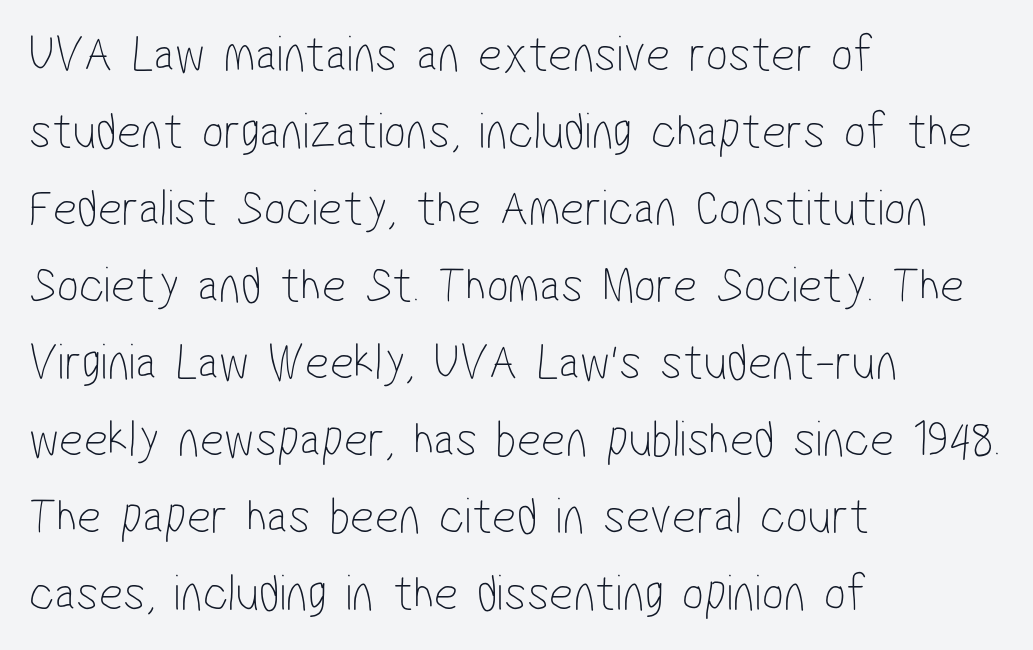
Vertical stems look standard width or narrower in stroke. Typographically, this falls in the sans-serif category. You could not count columns in this text — the font is proportionally spaced. Descender tails drop into unmarked territory.
